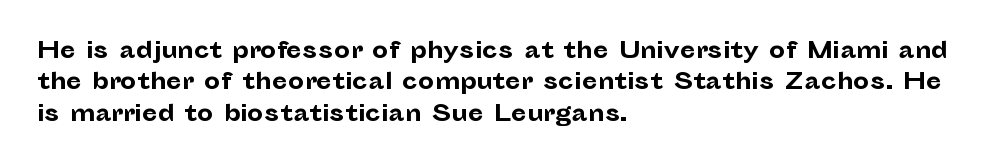
Q: Is the text bold? A: Yes.
Q: Is the text italic (slanted)? A: No, it is upright.
Q: Is the text underlined? A: No.
Q: How is the paragraph aligned? A: Left-aligned.
Q: Is the spacing between letters normal or unusually wide? A: Normal.
Q: Is the spacing between lines tight, normal or loose? A: Normal.
